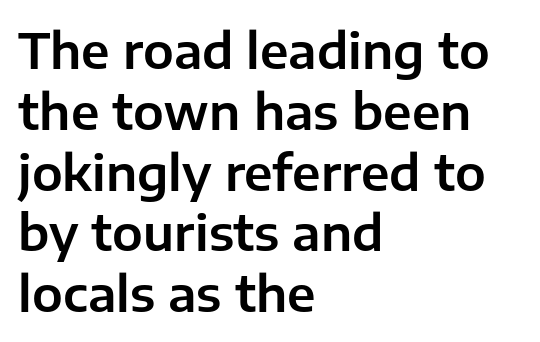
{"serif": "no", "italic": "no", "width": "normal", "stroke_contrast": "low", "x_height": "medium", "monospaced": "no", "underline": "no", "align": "left", "line_spacing_ratio": 1.24, "letter_spacing": "normal", "letter_spacing_em": 0.0, "glyph_px": 49}
